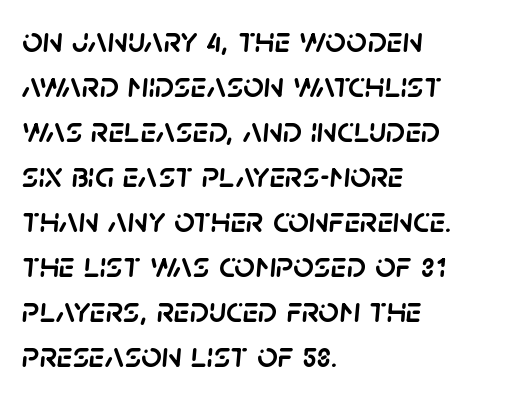
The image shows 36 px text type, italic (leaning right); set left-aligned, normal line spacing (1.25x), normal letter spacing, not underlined; low stroke contrast and a large x-height.
